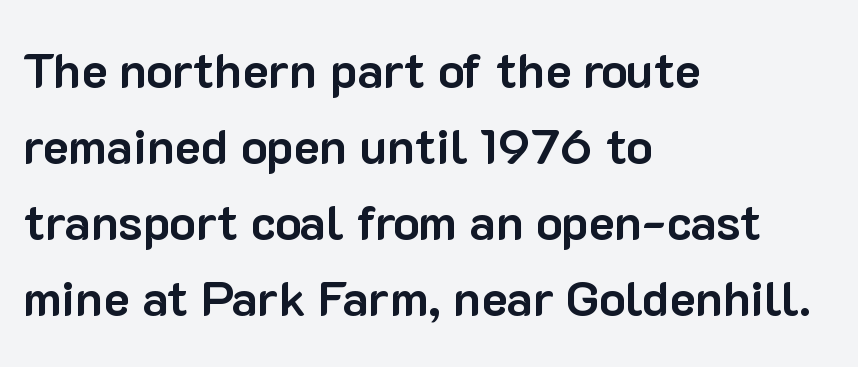
Q: Is the text bold? A: Yes.
Q: Is the text italic (slanted)? A: No, it is upright.
Q: Is the typeface a serif or a sans-serif typeface? A: Sans-serif.
Q: Is the text underlined? A: No.
Q: How is the paragraph aligned? A: Left-aligned.
Q: Is the spacing between letters normal or unusually wide? A: Normal.
Q: Is the spacing between lines tight, normal or loose? A: Normal.
Q: Width (condensed, normal, or wide)? A: Normal.
Q: Stroke contrast? A: Low.
Q: x-height? A: Medium.
Q: Monospaced? A: No.
